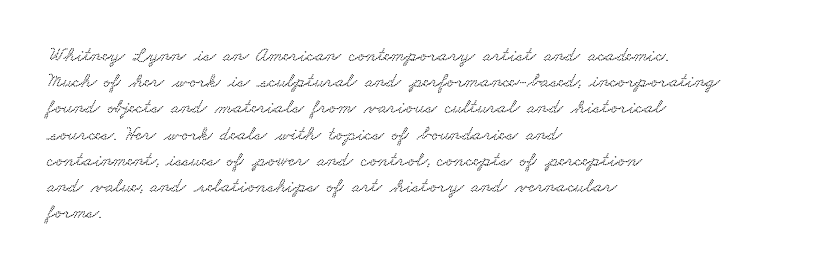
Interline gaps are of average width in this sample. Students, note that the glyphs here touch the page at normal intervals. The lines are quadded left. A clean baseline with only descenders dipping below it.
